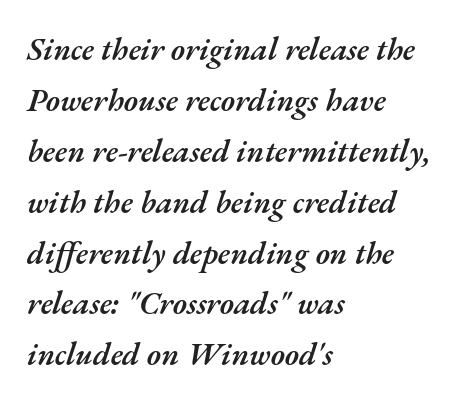
{"italic": "yes", "lean": "right", "slant_degrees": 17, "bold": "semi", "weight": "semibold", "width": "normal", "stroke_contrast": "medium", "x_height": "small", "monospaced": "no", "underline": "no", "align": "left", "line_spacing": "normal", "line_spacing_ratio": 1.59, "letter_spacing": "normal", "letter_spacing_em": 0.0, "glyph_px": 32}
